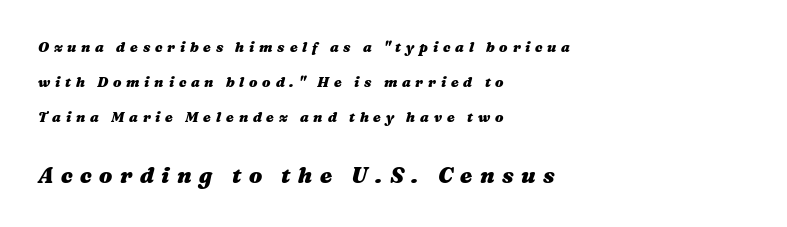
The image shows 22 px bold type, italic (leaning right); set left-aligned, loose line spacing (2.5x), unusually wide letter spacing (+0.34 em), not underlined; the second (bottom) block is 1.57x larger.
